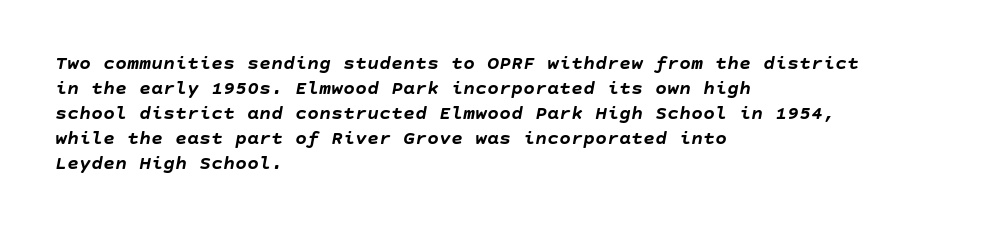
Q: Is the text bold? A: Yes.
Q: Is the text italic (slanted)? A: Yes, it leans right by about 10 degrees.
Q: Is the text underlined? A: No.
Q: How is the paragraph aligned? A: Left-aligned.
Q: Is the spacing between letters normal or unusually wide? A: Normal.
Q: Is the spacing between lines tight, normal or loose? A: Normal.
